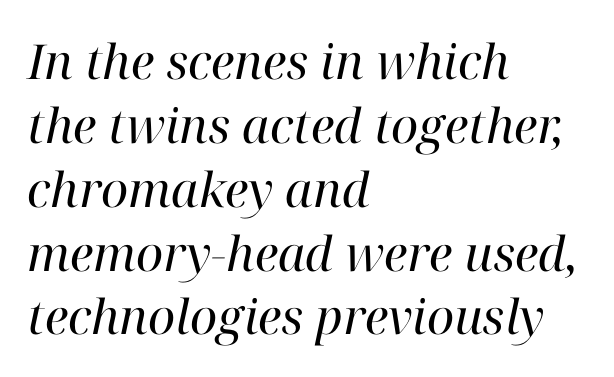
{"serif": "yes", "italic": "yes", "lean": "right", "slant_degrees": 12, "bold": "no", "weight": "regular", "width": "normal", "stroke_contrast": "high", "x_height": "medium", "monospaced": "no", "underline": "no", "align": "left", "line_spacing": "normal", "line_spacing_ratio": 1.33, "letter_spacing": "normal", "letter_spacing_em": 0.0, "glyph_px": 48}
